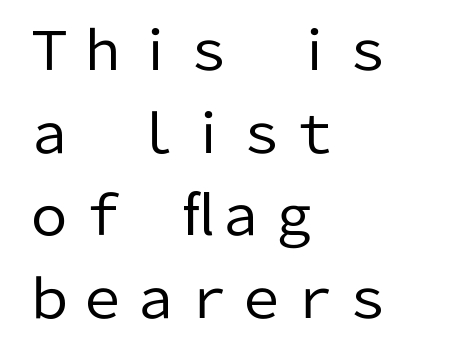
The image shows 53 px regular-weight sans-serif type, upright; set left-aligned, normal line spacing (1.56x), normal letter spacing, not underlined; low stroke contrast and a medium x-height.
